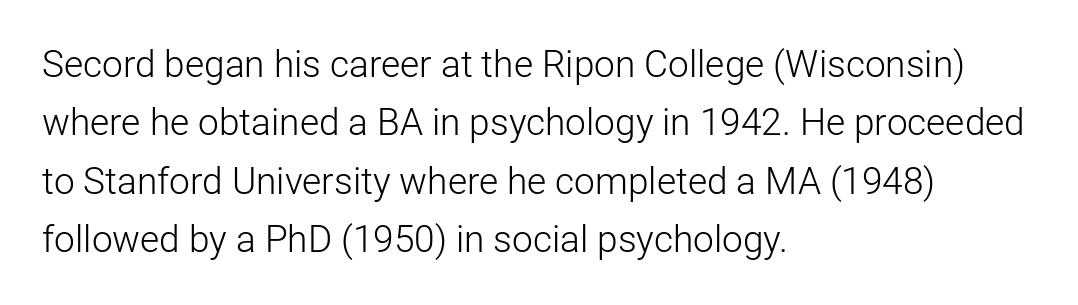
The face used here is proportionally spaced, like ordinary book or web type. Stems and bowls with no extra thickness — not bold. Unmarked baselines from the first word to the last. A normal amount of white space separates one row of letters from the next.
